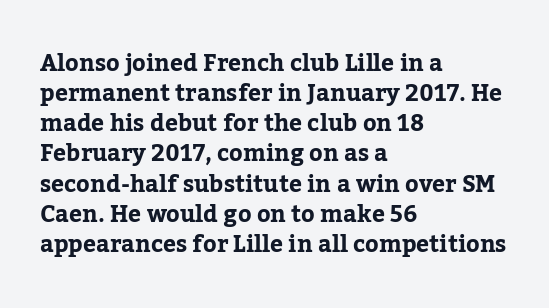
Q: Is the text bold? A: Yes.
Q: Is the text italic (slanted)? A: No, it is upright.
Q: Is the text underlined? A: No.
Q: How is the paragraph aligned? A: Left-aligned.
Q: Is the spacing between letters normal or unusually wide? A: Normal.
Q: Is the spacing between lines tight, normal or loose? A: Normal.
